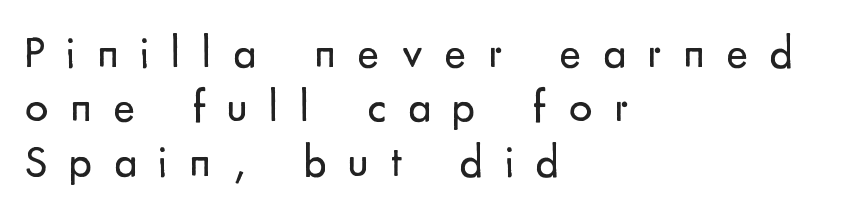
Q: Is the text bold? A: No.
Q: Is the text italic (slanted)? A: No, it is upright.
Q: Is the typeface a serif or a sans-serif typeface? A: Sans-serif.
Q: Is the text underlined? A: No.
Q: How is the paragraph aligned? A: Left-aligned.
Q: Is the spacing between letters normal or unusually wide? A: Unusually wide.
Q: Width (condensed, normal, or wide)? A: Normal.
Q: Stroke contrast? A: Low.
Q: x-height? A: Small.
Q: Monospaced? A: No.
